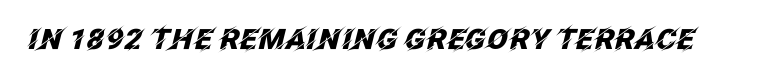
{"italic": "yes", "lean": "right", "slant_degrees": 12, "bold": "yes", "weight": "heavy", "width": "normal", "stroke_contrast": "low", "x_height": "large", "monospaced": "no", "underline": "no", "letter_spacing": "normal", "letter_spacing_em": 0.0, "glyph_px": 28}
